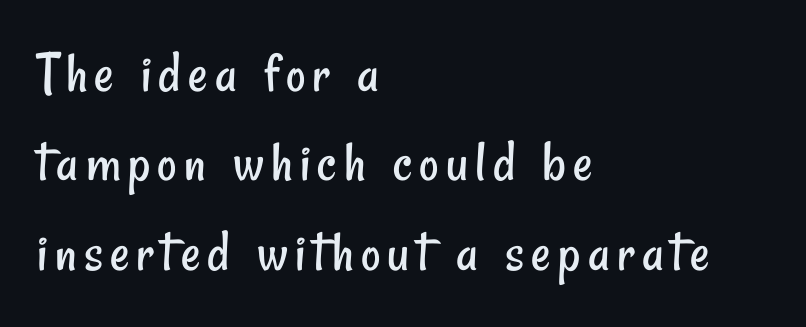
Q: Is the text bold? A: No.
Q: Is the typeface a serif or a sans-serif typeface? A: Sans-serif.
Q: Is the text underlined? A: No.
Q: How is the paragraph aligned? A: Left-aligned.
Q: Is the spacing between lines tight, normal or loose? A: Normal.
Q: Width (condensed, normal, or wide)? A: Condensed.
Q: Stroke contrast? A: Low.
Q: x-height? A: Small.
Q: Monospaced? A: No.
